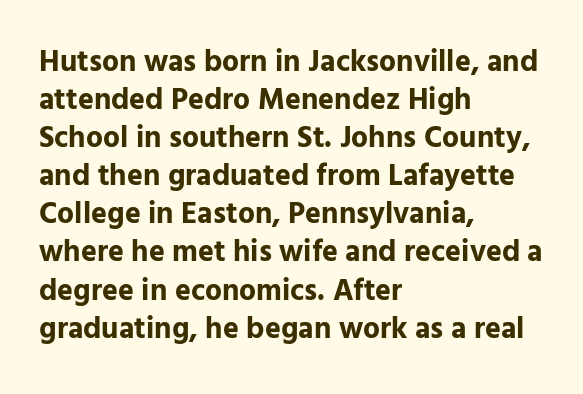
Q: Is the text bold? A: Yes.
Q: Is the text italic (slanted)? A: No, it is upright.
Q: Is the typeface a serif or a sans-serif typeface? A: Sans-serif.
Q: Is the text underlined? A: No.
Q: How is the paragraph aligned? A: Left-aligned.
Q: Is the spacing between letters normal or unusually wide? A: Normal.
Q: Is the spacing between lines tight, normal or loose? A: Normal.
Q: Width (condensed, normal, or wide)? A: Normal.
Q: Stroke contrast? A: Low.
Q: x-height? A: Medium.
Q: Monospaced? A: No.
